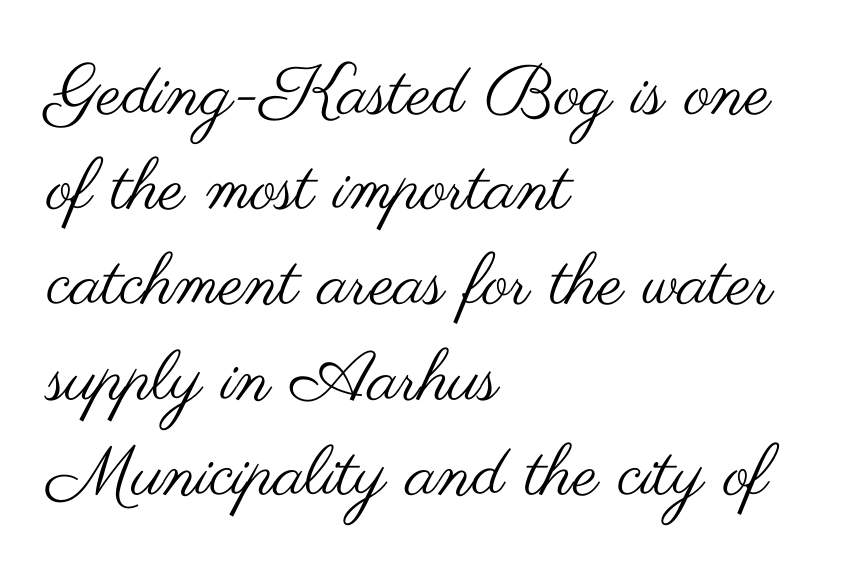
Q: Is the text bold? A: No.
Q: Is the text italic (slanted)? A: Yes.
Q: Is the typeface a serif or a sans-serif typeface? A: Sans-serif.
Q: Is the text underlined? A: No.
Q: How is the paragraph aligned? A: Left-aligned.
Q: Is the spacing between letters normal or unusually wide? A: Normal.
Q: Is the spacing between lines tight, normal or loose? A: Normal.
Q: Width (condensed, normal, or wide)? A: Wide.
Q: Stroke contrast? A: Medium.
Q: x-height? A: Small.
Q: Monospaced? A: No.
